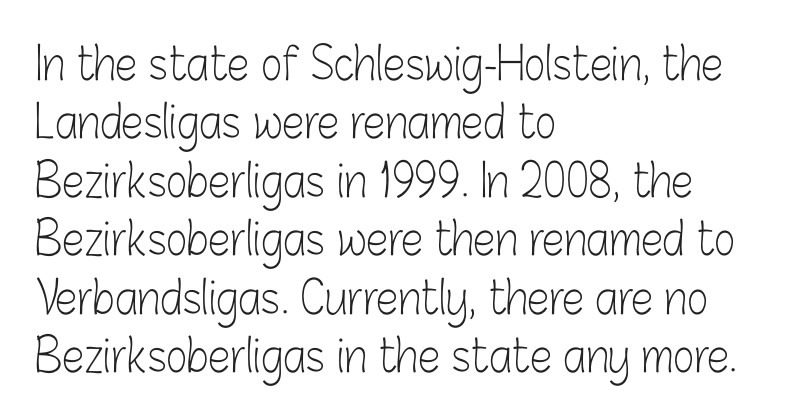
{"serif": "no", "italic": "no", "bold": "no", "weight": "light", "width": "condensed", "stroke_contrast": "low", "x_height": "medium", "monospaced": "no", "underline": "no", "align": "left", "line_spacing": "normal", "line_spacing_ratio": 1.3, "letter_spacing": "normal", "letter_spacing_em": 0.0, "glyph_px": 45}
